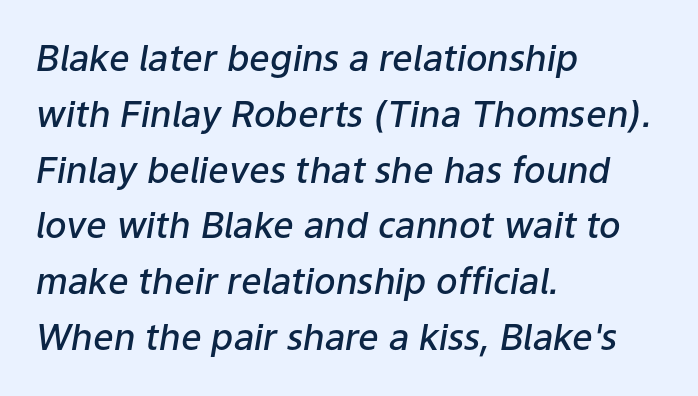
The image shows 36 px semibold type, italic (leaning right); set left-aligned, normal line spacing (1.55x), normal letter spacing, not underlined; low stroke contrast and a medium x-height.
